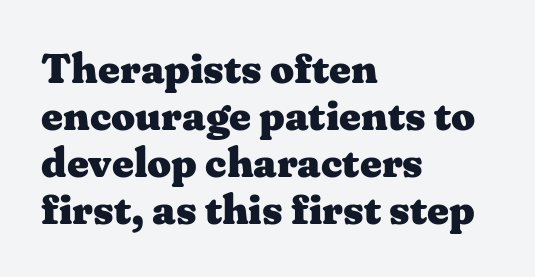
The image shows 42 px heavy, wide serif type, upright; set left-aligned, tight line spacing (1.12x), normal letter spacing, not underlined; medium stroke contrast and a medium x-height.
